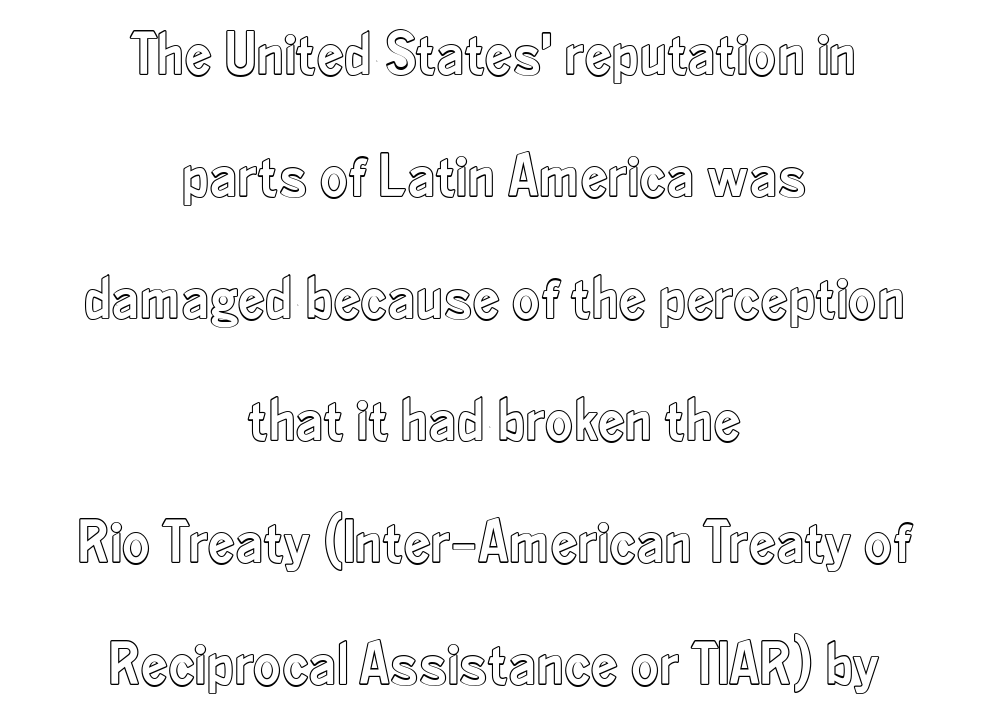
The image shows 61 px condensed type, upright; set centered, loose line spacing (2.0x), normal letter spacing, not underlined; a small x-height.
